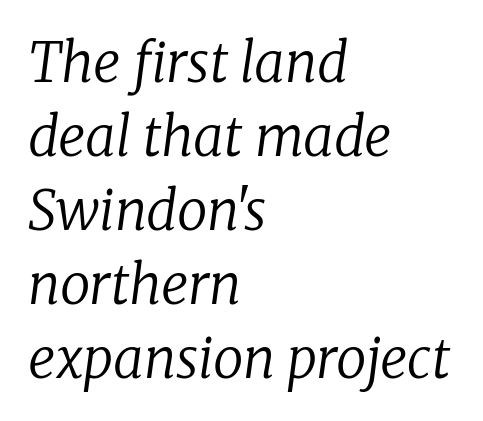
If you drew a line through each stem, it would be angled. Typeset ragged right — the left edge is the straight one. Has an underline been added? It has not. The characters display serif detailing at their extremities.
